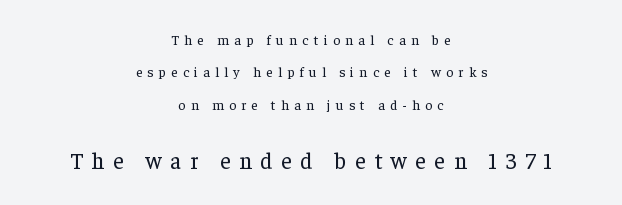
{"italic": "no", "bold": "no", "underline": "no", "align": "center", "line_spacing": "loose", "line_spacing_ratio": 2.31, "letter_spacing": "wide", "letter_spacing_em": 0.37, "larger_block": "second", "size_ratio": 1.64, "glyph_px": 23}
